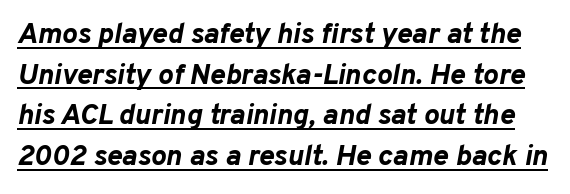
The image shows 29 px bold type, italic (leaning right); set normal line spacing (1.4x), normal letter spacing, underlined; low stroke contrast and a medium x-height.
